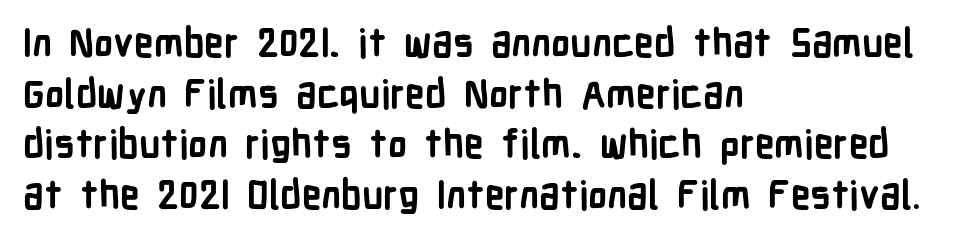
This sample is left-justified, so line endings fall wherever the words run out. The type sits square on the baseline with zero lean. Regular leading. A typesetter would call this zero additional tracking.
